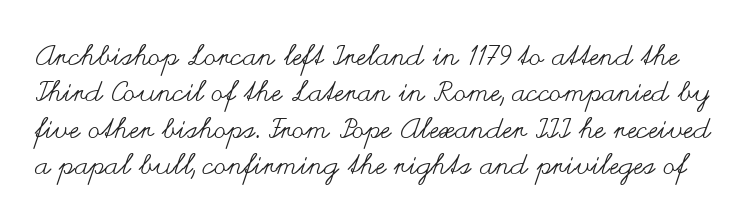
Q: Is the text bold? A: No.
Q: Is the text italic (slanted)? A: Yes.
Q: Is the text underlined? A: No.
Q: Is the spacing between letters normal or unusually wide? A: Normal.
Q: Is the spacing between lines tight, normal or loose? A: Normal.
Q: Width (condensed, normal, or wide)? A: Wide.
Q: Stroke contrast? A: Medium.
Q: x-height? A: Small.
Q: Monospaced? A: No.
